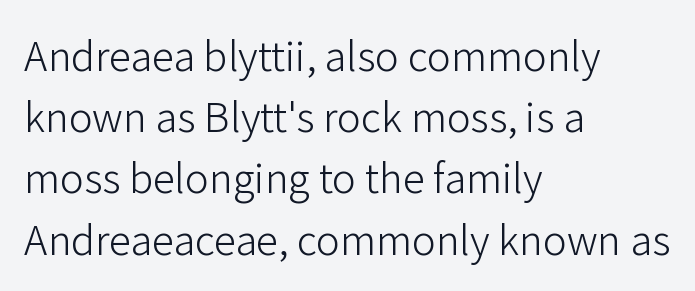
Q: Is the text bold? A: No.
Q: Is the text italic (slanted)? A: No, it is upright.
Q: Is the typeface a serif or a sans-serif typeface? A: Sans-serif.
Q: Is the text underlined? A: No.
Q: How is the paragraph aligned? A: Left-aligned.
Q: Is the spacing between letters normal or unusually wide? A: Normal.
Q: Is the spacing between lines tight, normal or loose? A: Normal.
Q: Width (condensed, normal, or wide)? A: Normal.
Q: Stroke contrast? A: Low.
Q: x-height? A: Medium.
Q: Monospaced? A: No.
